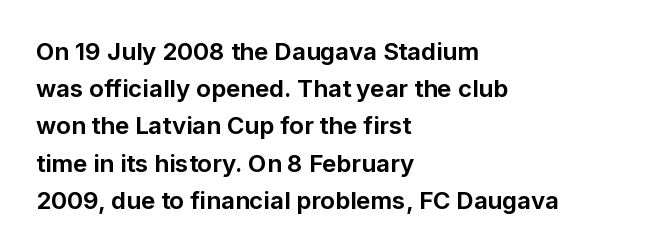
The passage shown has conventional tracking throughout. Underline: absent. The lines in this sample share a left origin and differ only in where they stop. These lines carry a lot of weight — the face is fully bold. Leading: standard. Characters remain perfectly vertical along every line.
